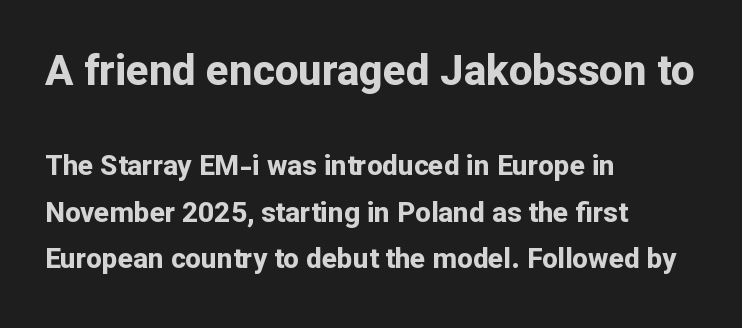
Each letter's strokes conclude bluntly, with no projecting serifs. Ascenders rise straight up at ninety degrees. Here the designer chose a conventional face with non-uniform glyph widths. The paragraph shown leans on its left margin. Look at the tracking — it's just the regular setting, nothing added. Has an underline been added? It has not.
